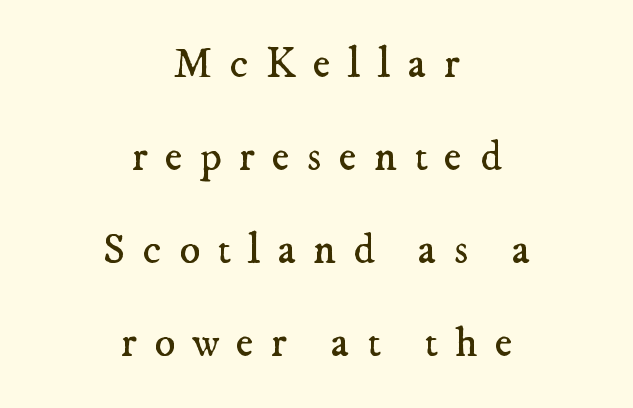
The image shows 43 px regular-weight serif type; set centered, loose line spacing (2.16x), unusually wide letter spacing (+0.4 em), not underlined; low stroke contrast and a small x-height.
